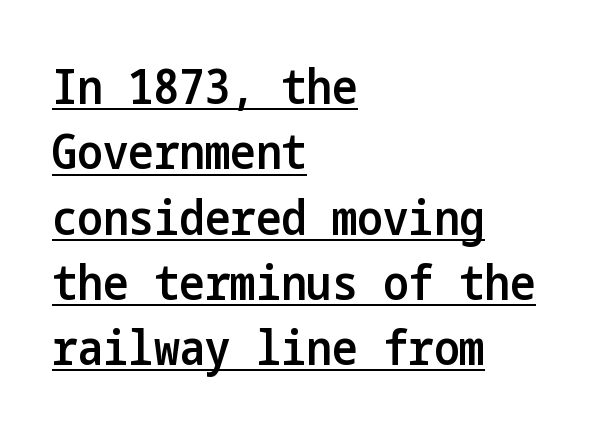
Q: Is the text bold? A: Semi-bold.
Q: Is the text italic (slanted)? A: No, it is upright.
Q: Is the typeface a serif or a sans-serif typeface? A: Sans-serif.
Q: Is the text underlined? A: Yes.
Q: How is the paragraph aligned? A: Left-aligned.
Q: Is the spacing between letters normal or unusually wide? A: Normal.
Q: Is the spacing between lines tight, normal or loose? A: Normal.
Q: Width (condensed, normal, or wide)? A: Condensed.
Q: Stroke contrast? A: Low.
Q: x-height? A: Medium.
